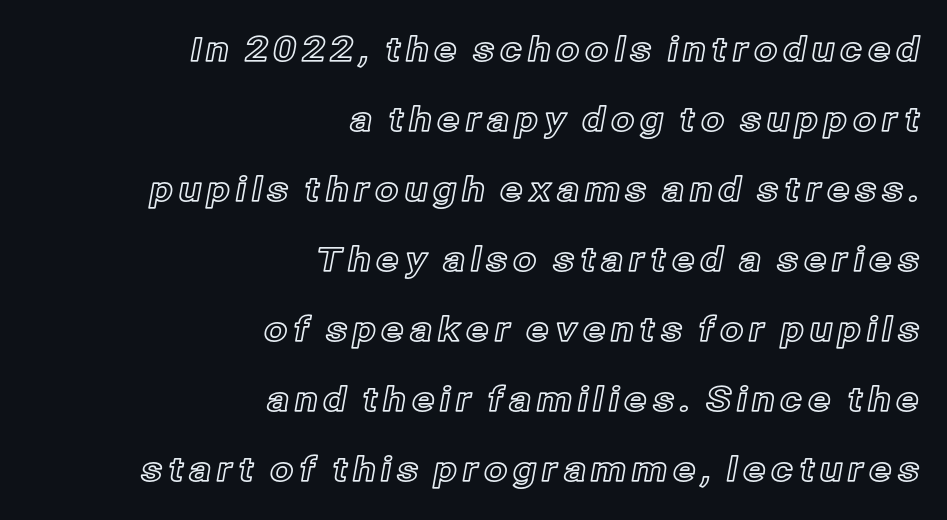
The line-height multiplier appears high, well above default. All the whitespace from short lines collects on the left. Rule under the text: the space is simply empty. A typesetter would call this proportional, since set widths differ per character.
